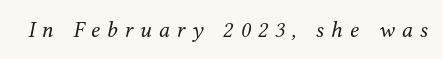
The image shows 23 px text type, italic (leaning right); set unusually wide letter spacing (+0.3 em), not underlined.
